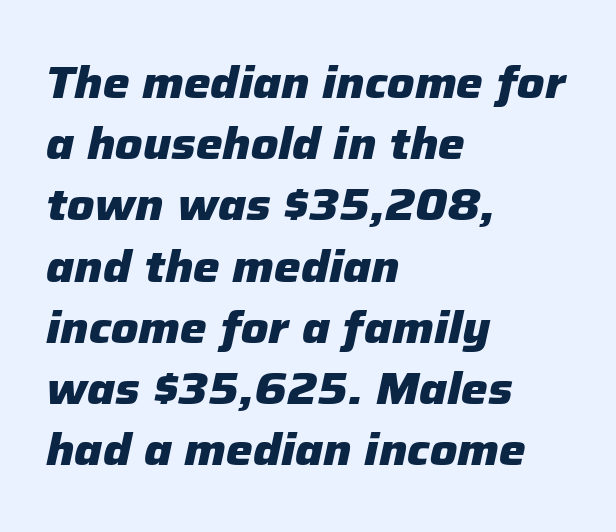
Pretty heavy lettering here — definitely bold. You could not count columns in this text — the font is proportionally spaced. The area under the type is left untouched. Characters follow at the spacing the type designer built in. Horizontal alignment here is leftward, the default for most running prose. Rows of type keep a routine distance in the vertical direction.
